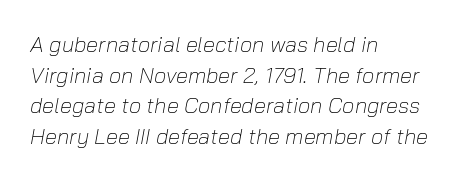
The image shows 22 px text type, italic (leaning right); set left-aligned, normal line spacing (1.39x), normal letter spacing, not underlined.
